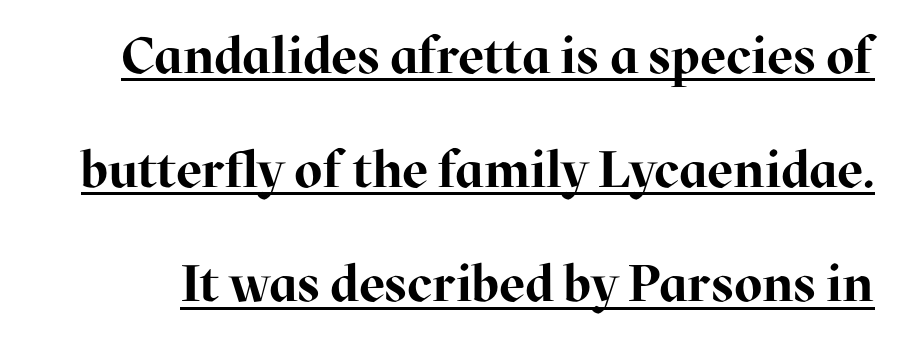
Q: Is the text bold? A: Yes.
Q: Is the text italic (slanted)? A: No, it is upright.
Q: Is the typeface a serif or a sans-serif typeface? A: Serif.
Q: Is the text underlined? A: Yes.
Q: Is the spacing between letters normal or unusually wide? A: Normal.
Q: Is the spacing between lines tight, normal or loose? A: Loose.
Q: Width (condensed, normal, or wide)? A: Normal.
Q: Stroke contrast? A: High.
Q: x-height? A: Medium.
Q: Monospaced? A: No.
